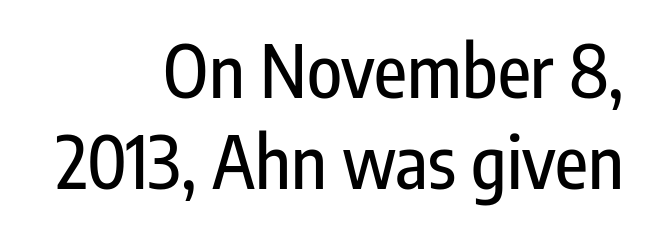
Layout note: lines flush right. Here the designer chose a conventional face with non-uniform glyph widths. You can tell from the bare stems that sans-serif type was used. These lines sit exactly where default settings would place them. Any mark beneath the type? The region is blank. Notice how the stems are strictly vertical — no italics here.
